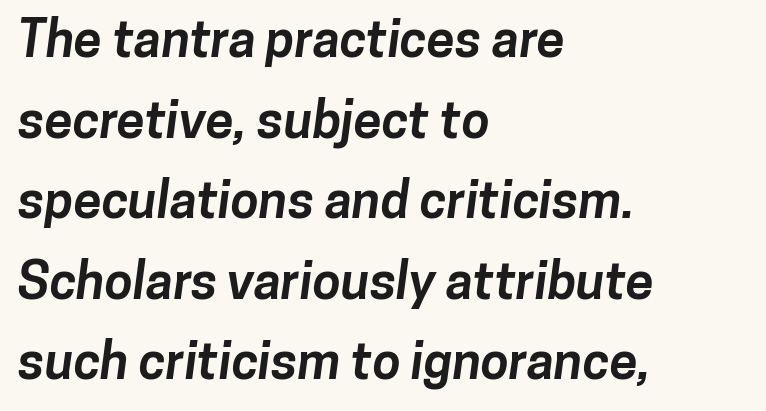
Do the characters align in a grid? No, the font is proportional. Nobody drew a line under any word here. Letter spacing: default. The text block is weighted toward the left margin, trailing off unevenly rightward.
